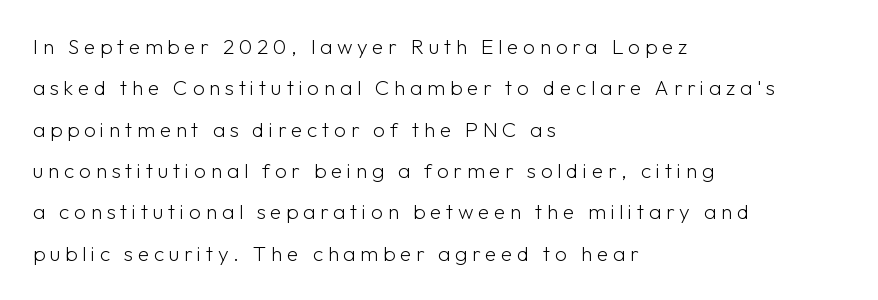
The letterforms sit at book weight or below. This is roman type, the default non-slanted kind. The passage shown is not underscored anywhere. Observe the wide spacing: letters keep a clear distance from each other. Airy leading. The text block is weighted toward the left margin, trailing off unevenly rightward.
